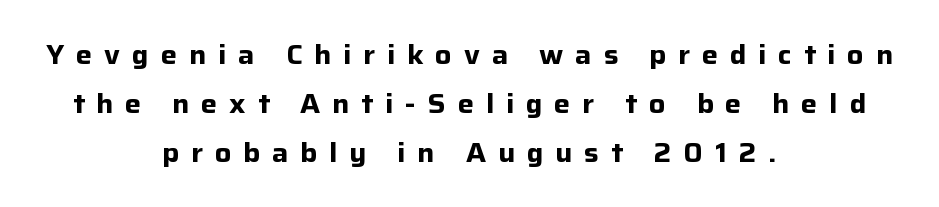
The image shows 27 px bold type, upright; set centered, line spacing 1.81x, unusually wide letter spacing (+0.44 em), not underlined.
